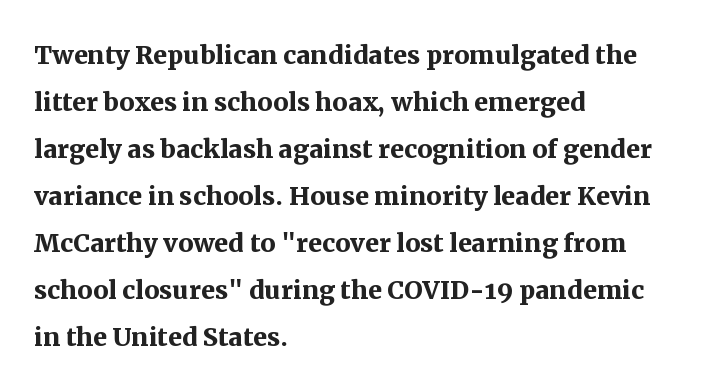
The image shows 34 px semibold serif type, upright; set left-aligned, normal line spacing (1.38x), normal letter spacing, not underlined; medium stroke contrast and a medium x-height.
